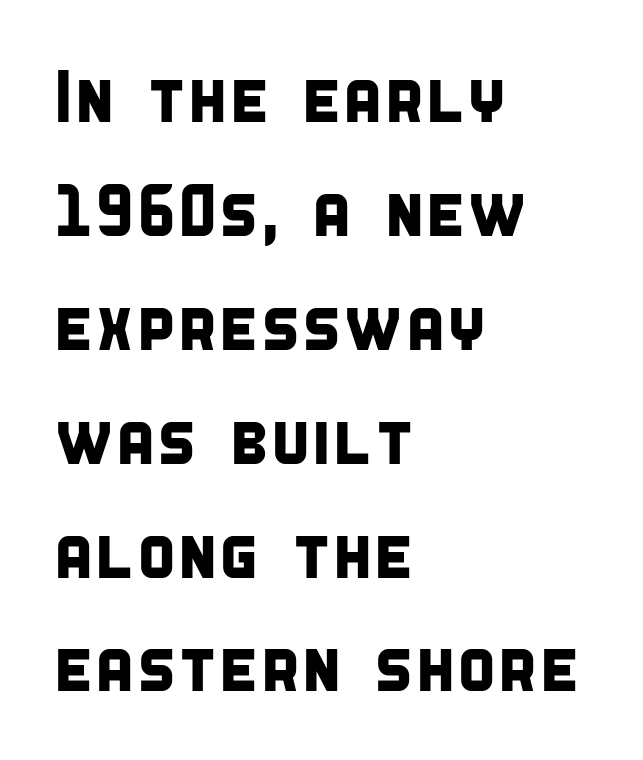
The image shows 73 px condensed sans-serif type; set left-aligned, normal line spacing (1.56x), normal letter spacing, not underlined; low stroke contrast and a large x-height.
